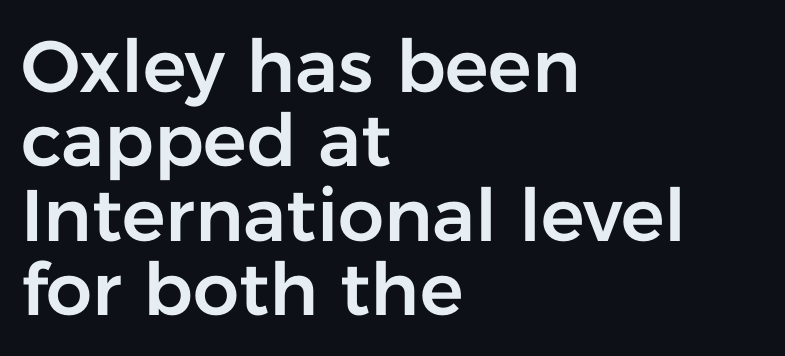
{"serif": "no", "italic": "no", "width": "normal", "stroke_contrast": "low", "x_height": "medium", "monospaced": "no", "underline": "no", "align": "left", "line_spacing": "tight", "line_spacing_ratio": 1.02, "letter_spacing": "normal", "letter_spacing_em": 0.0, "glyph_px": 73}
